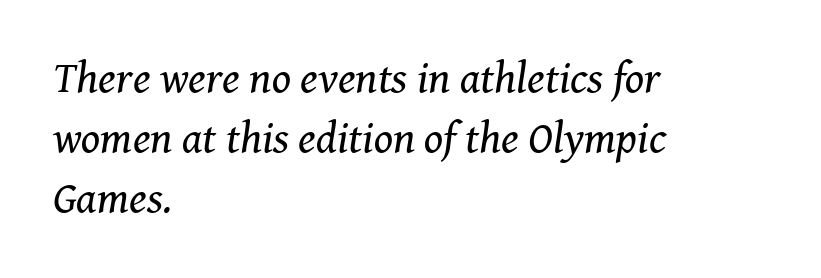
The image shows 44 px regular-weight serif type, italic (leaning right); set left-aligned, normal line spacing (1.36x), normal letter spacing, not underlined; medium stroke contrast and a medium x-height.
